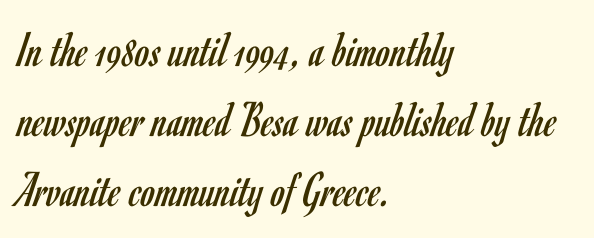
The image shows 51 px regular-weight, condensed sans-serif type; set left-aligned, normal line spacing (1.37x), normal letter spacing, not underlined; low stroke contrast and a small x-height.
